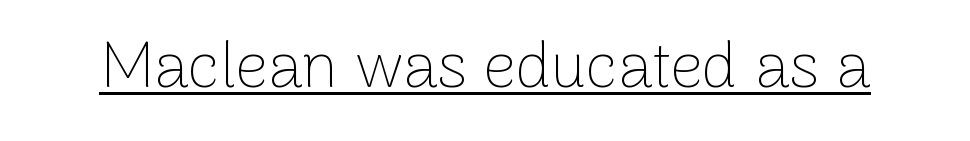
A rule runs beneath these lines of type. A typesetter would call this zero additional tracking. You can tell it's not italic because the verticals are truly vertical. Is this a fixed-width face? No — the glyphs have proportional, varying widths. A sans-serif font was chosen for this passage. Is this a heavy cut? Hardly; it is regular or lighter.
